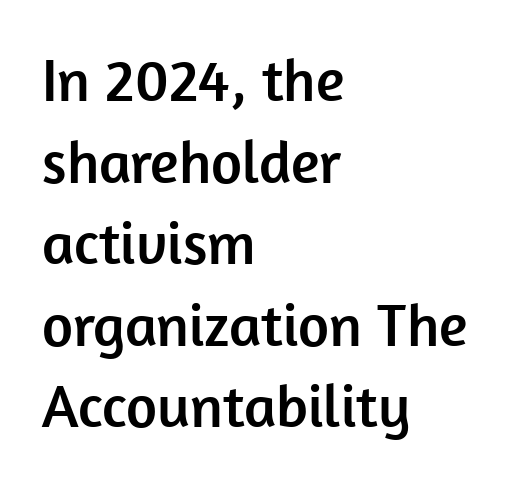
Words float on clear page, feet unadorned. The face used here is rendered with its standard letterfit. The letters stand upright; this is a roman face. You can tell from the bare stems that sans-serif type was used.
